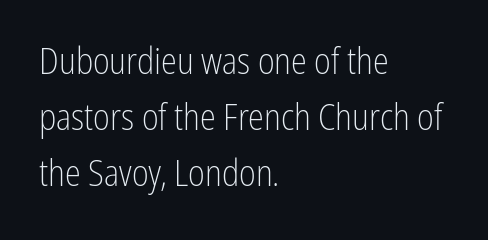
The image shows 36 px light, condensed sans-serif type, upright; set left-aligned, normal line spacing (1.55x), normal letter spacing, not underlined; low stroke contrast and a medium x-height.
